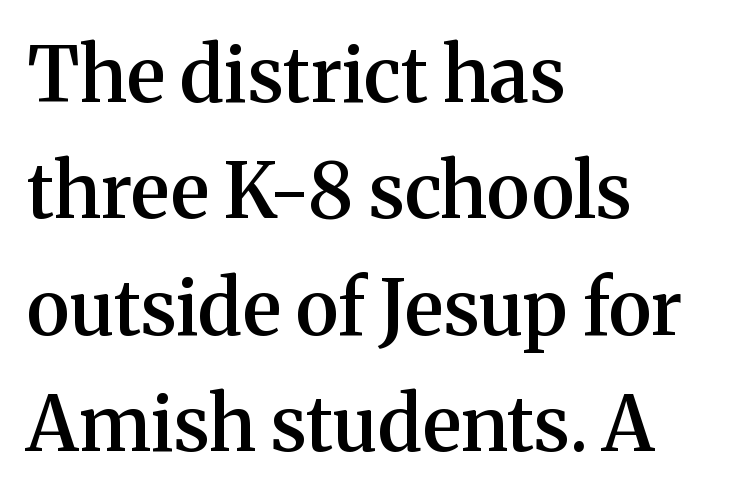
Q: Is the text bold? A: Semi-bold.
Q: Is the text italic (slanted)? A: No, it is upright.
Q: Is the typeface a serif or a sans-serif typeface? A: Serif.
Q: Is the text underlined? A: No.
Q: How is the paragraph aligned? A: Left-aligned.
Q: Is the spacing between letters normal or unusually wide? A: Normal.
Q: Is the spacing between lines tight, normal or loose? A: Normal.
Q: Width (condensed, normal, or wide)? A: Normal.
Q: Stroke contrast? A: Medium.
Q: x-height? A: Medium.
Q: Monospaced? A: No.
